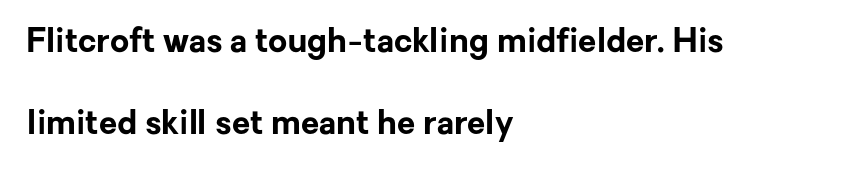
The image shows 33 px bold sans-serif type, upright; set left-aligned, loose line spacing (2.49x), normal letter spacing, not underlined; low stroke contrast and a medium x-height.
